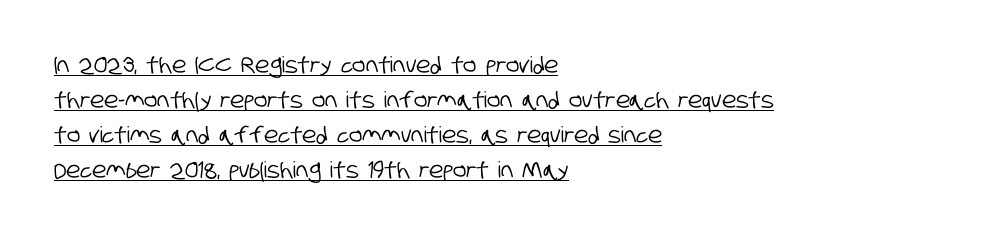
The block of text has a typical density, with ordinary space between rows. How are the letters spaced? Ordinarily, with no added tracking. Decoration check: the copy is underlined. All the whitespace from short lines collects on the right.
